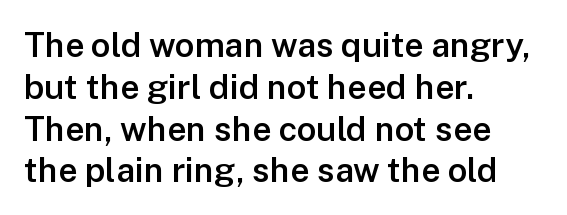
The image shows 34 px semibold sans-serif type, upright; set left-aligned, line spacing 1.23x, normal letter spacing, not underlined; low stroke contrast and a medium x-height.
